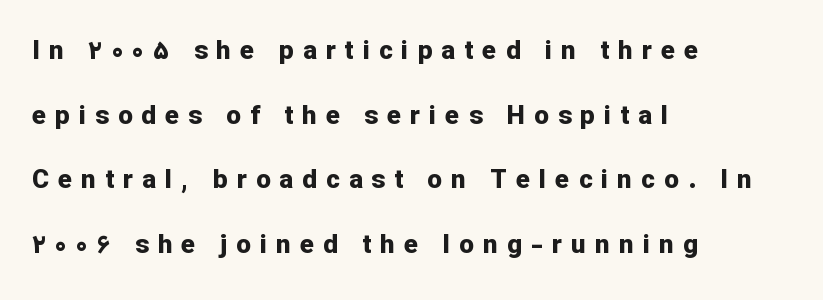
Q: Is the text bold? A: Yes.
Q: Is the text italic (slanted)? A: No, it is upright.
Q: Is the text underlined? A: No.
Q: How is the paragraph aligned? A: Left-aligned.
Q: Is the spacing between letters normal or unusually wide? A: Unusually wide.
Q: Is the spacing between lines tight, normal or loose? A: Loose.
